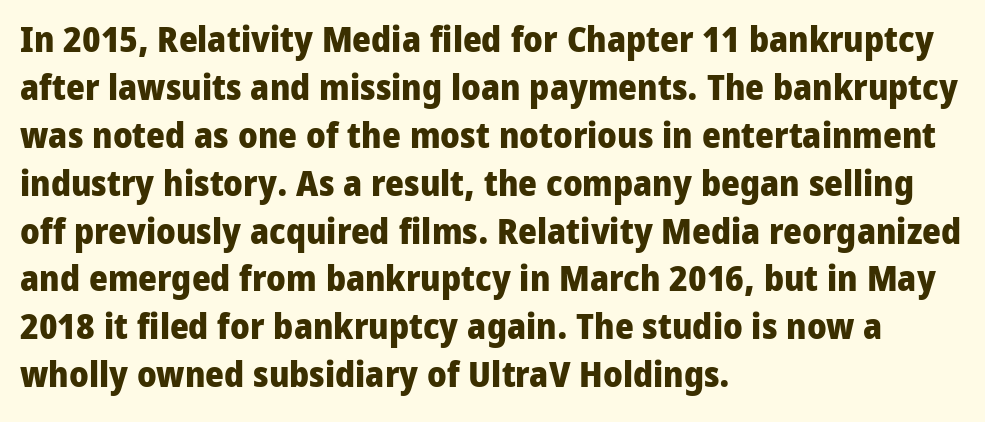
{"serif": "no", "italic": "no", "bold": "yes", "weight": "heavy", "width": "normal", "stroke_contrast": "low", "x_height": "medium", "monospaced": "no", "underline": "no", "align": "left", "line_spacing": "normal", "line_spacing_ratio": 1.33, "letter_spacing": "normal", "letter_spacing_em": 0.0, "glyph_px": 36}
